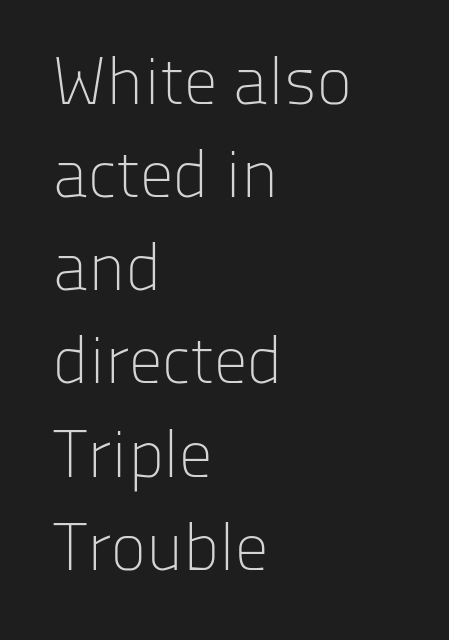
Q: Is the text bold? A: No.
Q: Is the text italic (slanted)? A: No, it is upright.
Q: Is the typeface a serif or a sans-serif typeface? A: Sans-serif.
Q: Is the text underlined? A: No.
Q: How is the paragraph aligned? A: Left-aligned.
Q: Is the spacing between letters normal or unusually wide? A: Normal.
Q: Is the spacing between lines tight, normal or loose? A: Normal.
Q: Width (condensed, normal, or wide)? A: Normal.
Q: Stroke contrast? A: Low.
Q: x-height? A: Medium.
Q: Monospaced? A: No.
